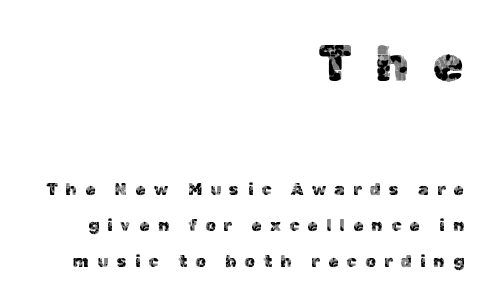
Q: Is the text italic (slanted)? A: No, it is upright.
Q: Is the typeface a serif or a sans-serif typeface? A: Sans-serif.
Q: Is the text underlined? A: No.
Q: How is the paragraph aligned? A: Right-aligned.
Q: Is the spacing between letters normal or unusually wide? A: Unusually wide.
Q: Is the spacing between lines tight, normal or loose? A: Loose.
Q: Which block of text is set in a larger size, the first (top) or the second (bottom)? A: The first (top) one.
Q: Width (condensed, normal, or wide)? A: Normal.
Q: x-height? A: Medium.
Q: Monospaced? A: No.
